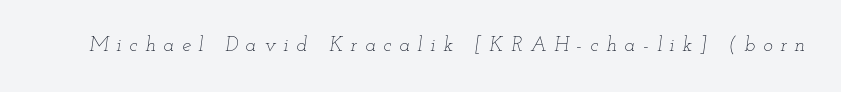
This is oblique type, the kind used for emphasis or titles. There is plenty of visible air inserted between adjacent glyphs. The area under the type is left untouched. Heaviness? Minimal to ordinary, like unemphasized prose.
